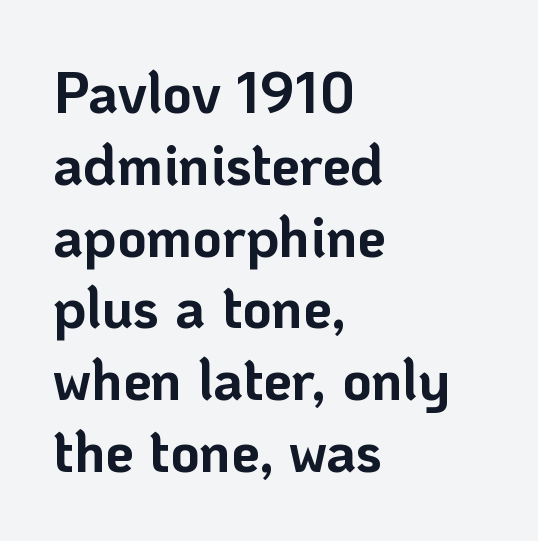
Q: Is the text bold? A: Yes.
Q: Is the text italic (slanted)? A: No, it is upright.
Q: Is the typeface a serif or a sans-serif typeface? A: Sans-serif.
Q: Is the text underlined? A: No.
Q: How is the paragraph aligned? A: Left-aligned.
Q: Is the spacing between letters normal or unusually wide? A: Normal.
Q: Is the spacing between lines tight, normal or loose? A: Normal.
Q: Width (condensed, normal, or wide)? A: Normal.
Q: Stroke contrast? A: Low.
Q: x-height? A: Medium.
Q: Monospaced? A: No.
